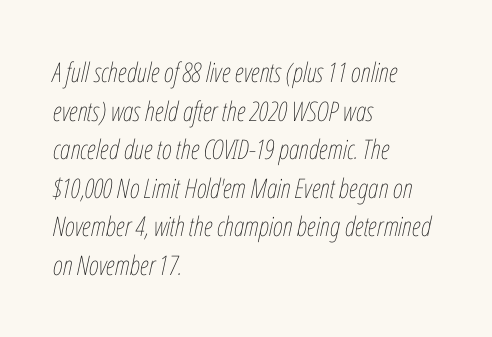
Q: Is the text bold? A: No.
Q: Is the text italic (slanted)? A: Yes, it leans right by about 12 degrees.
Q: Is the text underlined? A: No.
Q: How is the paragraph aligned? A: Left-aligned.
Q: Is the spacing between letters normal or unusually wide? A: Normal.
Q: Is the spacing between lines tight, normal or loose? A: Normal.
